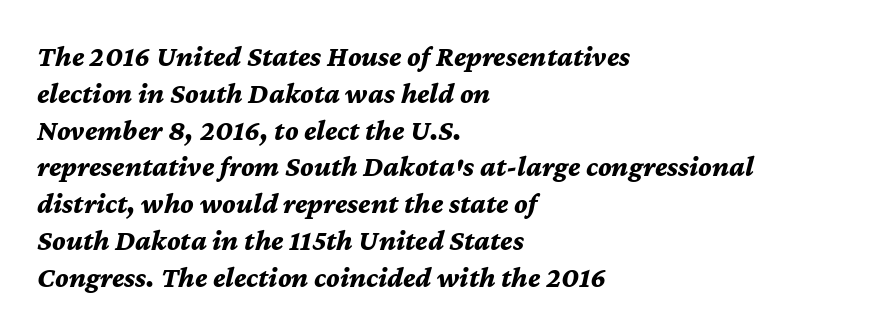
Q: Is the text bold? A: Yes.
Q: Is the text italic (slanted)? A: Yes, it leans right by about 12 degrees.
Q: Is the text underlined? A: No.
Q: How is the paragraph aligned? A: Left-aligned.
Q: Is the spacing between letters normal or unusually wide? A: Normal.
Q: Is the spacing between lines tight, normal or loose? A: Normal.
Q: Width (condensed, normal, or wide)? A: Normal.
Q: Stroke contrast? A: Medium.
Q: x-height? A: Medium.
Q: Monospaced? A: No.
